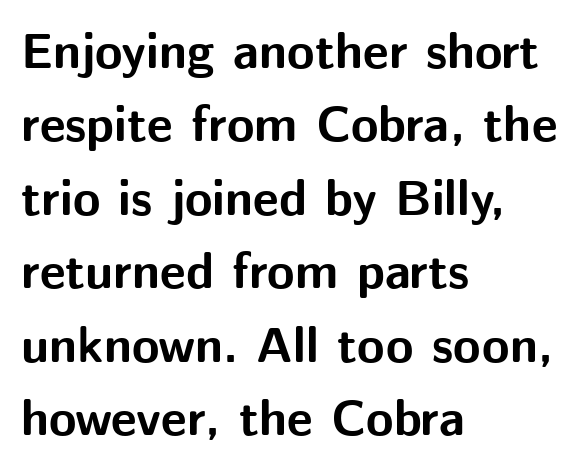
Q: Is the text bold? A: Yes.
Q: Is the text italic (slanted)? A: No, it is upright.
Q: Is the typeface a serif or a sans-serif typeface? A: Sans-serif.
Q: Is the text underlined? A: No.
Q: How is the paragraph aligned? A: Left-aligned.
Q: Is the spacing between letters normal or unusually wide? A: Normal.
Q: Is the spacing between lines tight, normal or loose? A: Normal.
Q: Width (condensed, normal, or wide)? A: Normal.
Q: Stroke contrast? A: Medium.
Q: x-height? A: Medium.
Q: Monospaced? A: No.
